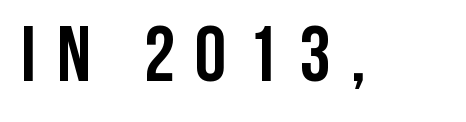
{"serif": "no", "italic": "no", "bold": "yes", "weight": "semibold", "width": "condensed", "stroke_contrast": "low", "x_height": "large", "monospaced": "no", "underline": "no", "letter_spacing": "wide", "letter_spacing_em": 0.26, "glyph_px": 79}
